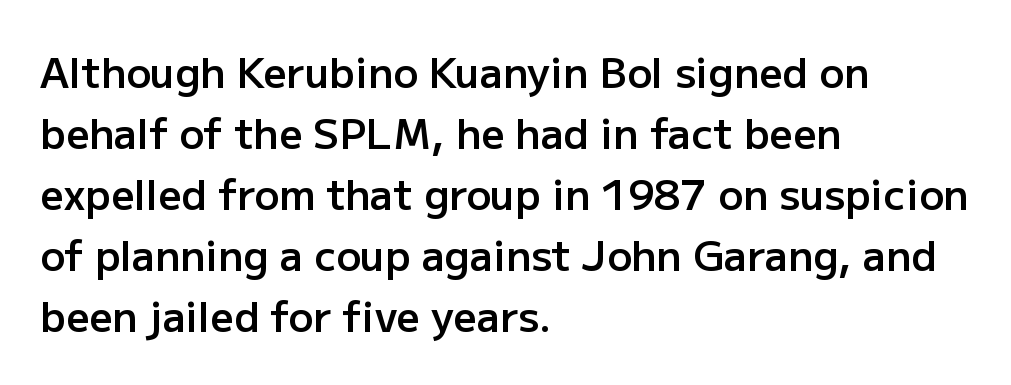
{"serif": "no", "italic": "no", "bold": "semi", "weight": "semibold", "width": "normal", "stroke_contrast": "low", "x_height": "medium", "monospaced": "no", "underline": "no", "align": "left", "line_spacing": "normal", "line_spacing_ratio": 1.49, "letter_spacing": "normal", "letter_spacing_em": 0.0, "glyph_px": 41}
